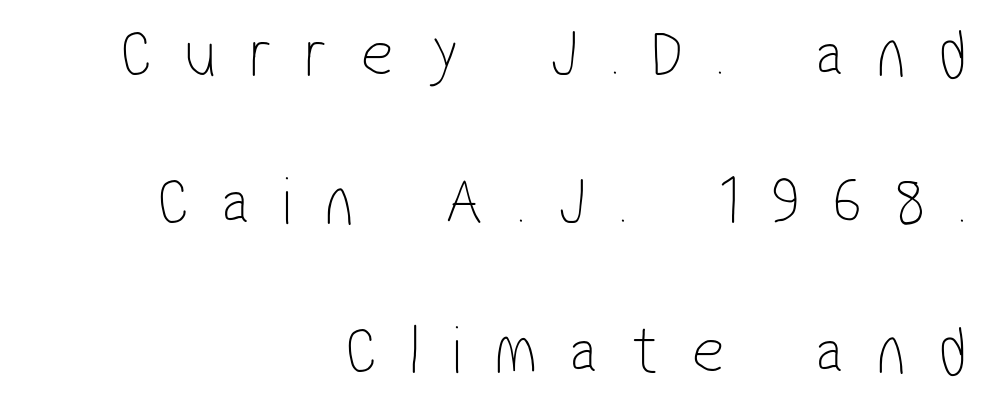
Q: Is the text bold? A: No.
Q: Is the typeface a serif or a sans-serif typeface? A: Sans-serif.
Q: Is the text underlined? A: No.
Q: How is the paragraph aligned? A: Right-aligned.
Q: Is the spacing between letters normal or unusually wide? A: Unusually wide.
Q: Is the spacing between lines tight, normal or loose? A: Loose.
Q: Width (condensed, normal, or wide)? A: Condensed.
Q: Stroke contrast? A: Low.
Q: x-height? A: Medium.
Q: Monospaced? A: No.
